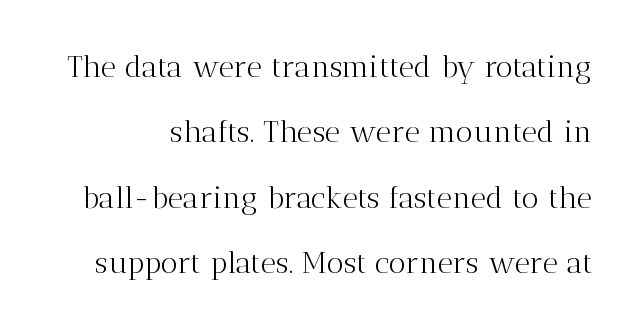
Q: Is the text bold? A: No.
Q: Is the text italic (slanted)? A: No, it is upright.
Q: Is the typeface a serif or a sans-serif typeface? A: Serif.
Q: Is the text underlined? A: No.
Q: Is the spacing between letters normal or unusually wide? A: Normal.
Q: Is the spacing between lines tight, normal or loose? A: Loose.
Q: Width (condensed, normal, or wide)? A: Normal.
Q: Stroke contrast? A: Medium.
Q: x-height? A: Medium.
Q: Monospaced? A: No.
